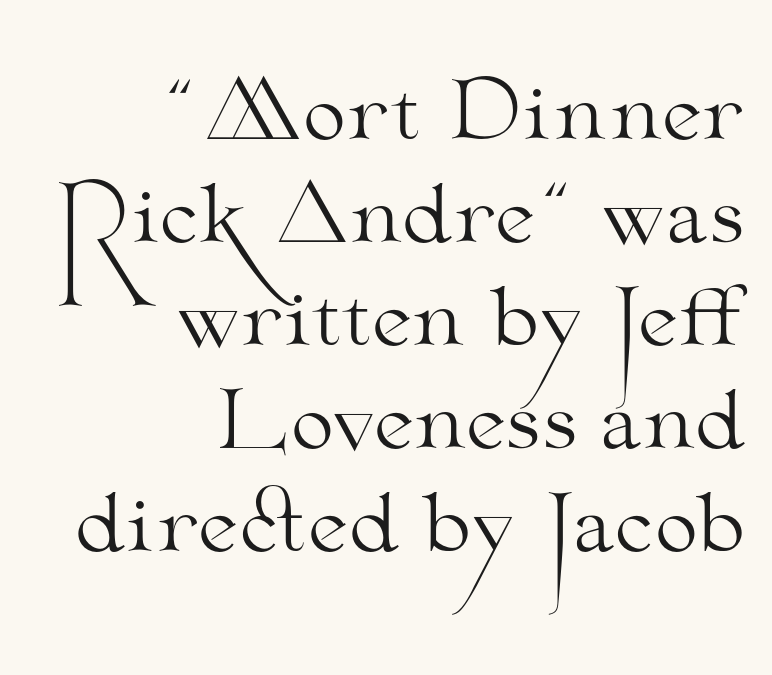
Q: Is the text bold? A: No.
Q: Is the text italic (slanted)? A: No, it is upright.
Q: Is the typeface a serif or a sans-serif typeface? A: Serif.
Q: Is the text underlined? A: No.
Q: How is the paragraph aligned? A: Right-aligned.
Q: Is the spacing between letters normal or unusually wide? A: Normal.
Q: Is the spacing between lines tight, normal or loose? A: Normal.
Q: Width (condensed, normal, or wide)? A: Wide.
Q: Stroke contrast? A: Medium.
Q: x-height? A: Small.
Q: Monospaced? A: No.
